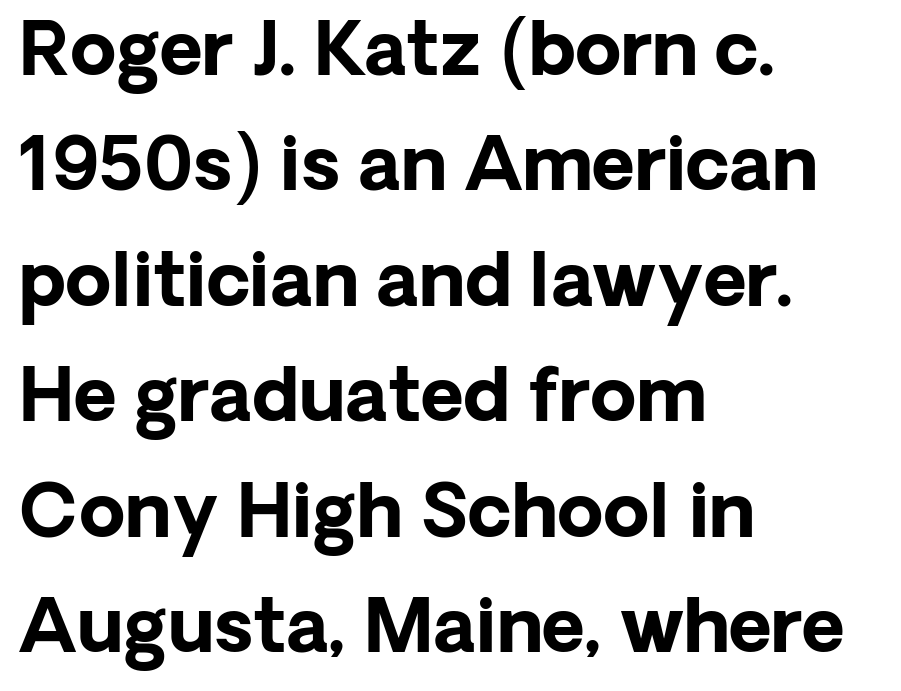
{"serif": "no", "italic": "no", "bold": "yes", "weight": "bold", "width": "normal", "stroke_contrast": "low", "x_height": "medium", "monospaced": "no", "underline": "no", "align": "left", "line_spacing": "normal", "line_spacing_ratio": 1.56, "letter_spacing": "normal", "letter_spacing_em": 0.0, "glyph_px": 74}
